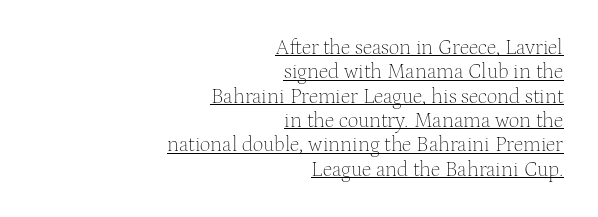
The image shows 21 px text type, upright; set right-aligned, line spacing 1.16x, normal letter spacing, underlined.
